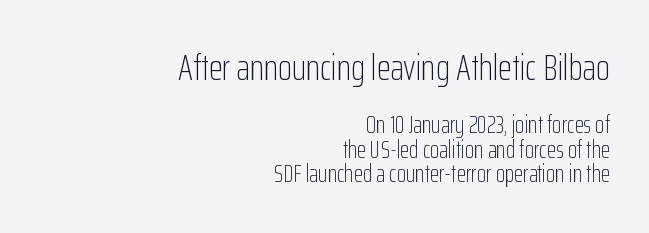
Do the characters align in a grid? No, the font is proportional. On a weight scale, this lands at 450 or below. The designer dialed line spacing down below the default. Letter spacing: default. Honestly, there is no underline to notice here at all.
